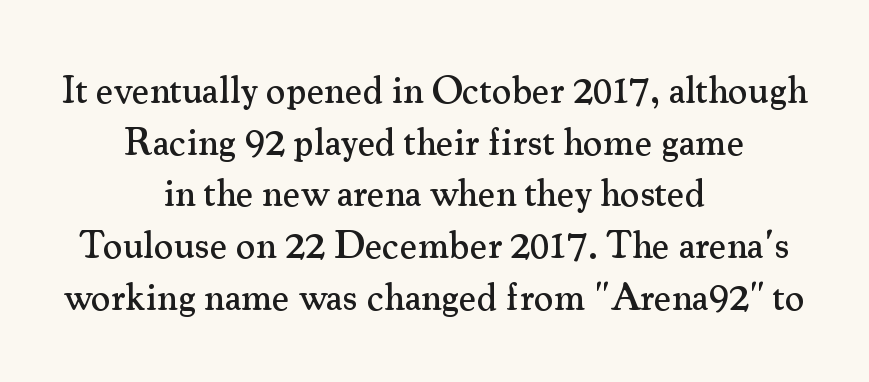
Quick note: not italic, upright. These lines sit exactly where default settings would place them. No word sits above an underline. Glyph-to-glyph distance matches everyday printed text. Do the characters align in a grid? No, the font is proportional. Each letter's strokes conclude with small projecting serifs.
